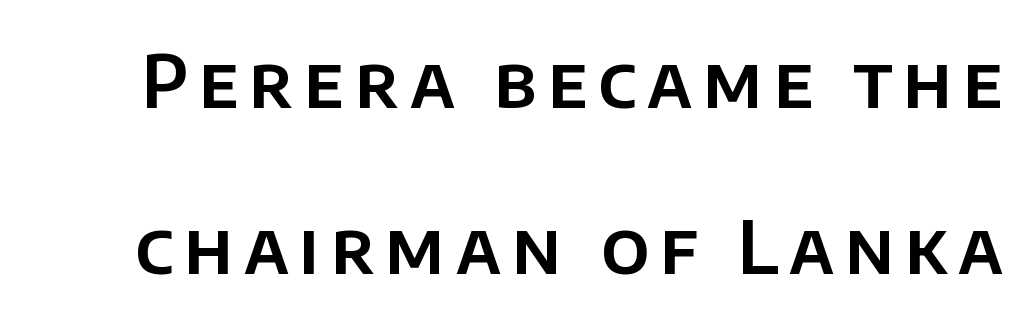
The image shows 72 px sans-serif type, upright; set loose line spacing (2.3x), not underlined; low stroke contrast and a large x-height.
